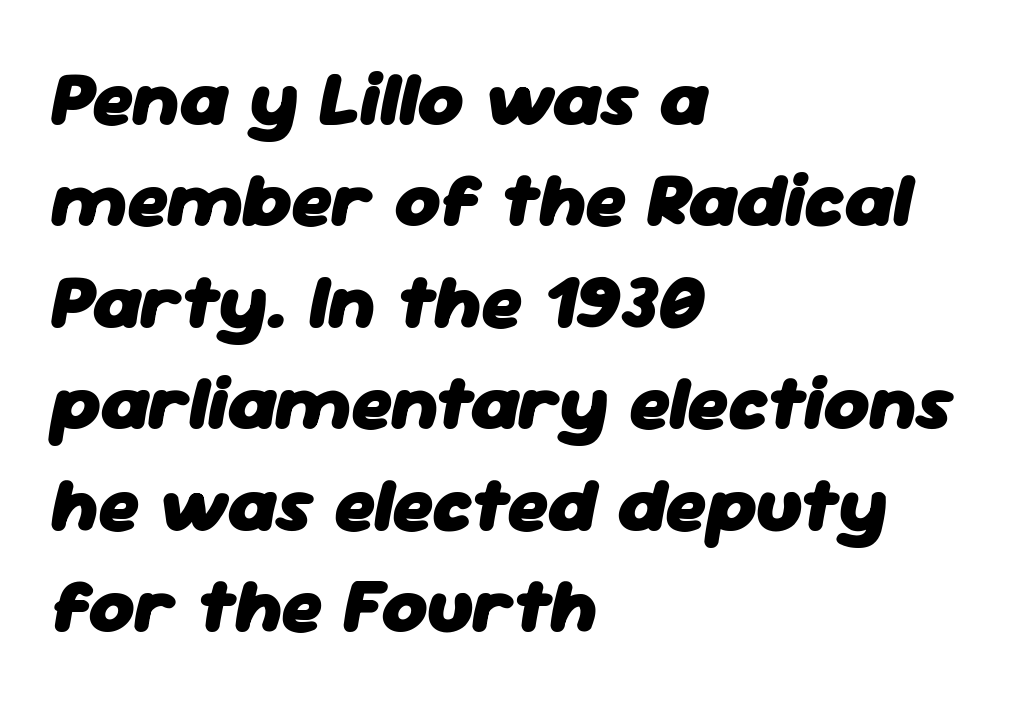
Q: Is the text bold? A: Yes.
Q: Is the text italic (slanted)? A: Yes, it leans right by about 11 degrees.
Q: Is the text underlined? A: No.
Q: How is the paragraph aligned? A: Left-aligned.
Q: Is the spacing between letters normal or unusually wide? A: Normal.
Q: Is the spacing between lines tight, normal or loose? A: Normal.
Q: Width (condensed, normal, or wide)? A: Normal.
Q: Stroke contrast? A: Low.
Q: x-height? A: Medium.
Q: Monospaced? A: No.
